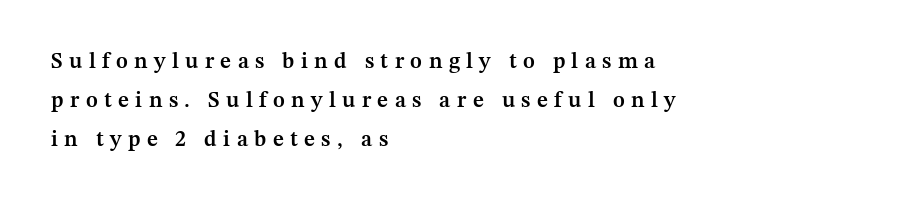
{"italic": "no", "bold": "semi", "underline": "no", "align": "left", "line_spacing_ratio": 1.78, "letter_spacing": "wide", "letter_spacing_em": 0.29, "glyph_px": 22}
